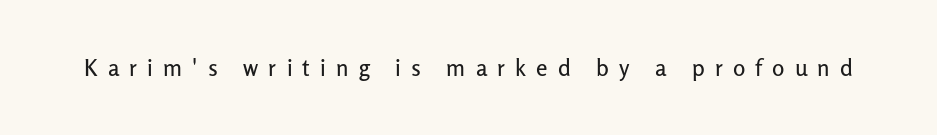
The image shows 23 px text type, upright; set unusually wide letter spacing (+0.44 em), not underlined.
